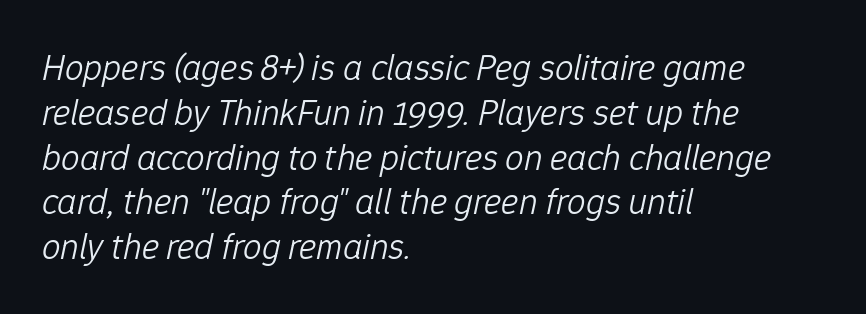
Q: Is the text bold? A: No.
Q: Is the text italic (slanted)? A: Yes, it leans right by about 12 degrees.
Q: Is the text underlined? A: No.
Q: How is the paragraph aligned? A: Left-aligned.
Q: Is the spacing between letters normal or unusually wide? A: Normal.
Q: Width (condensed, normal, or wide)? A: Normal.
Q: Stroke contrast? A: Low.
Q: x-height? A: Medium.
Q: Monospaced? A: No.
